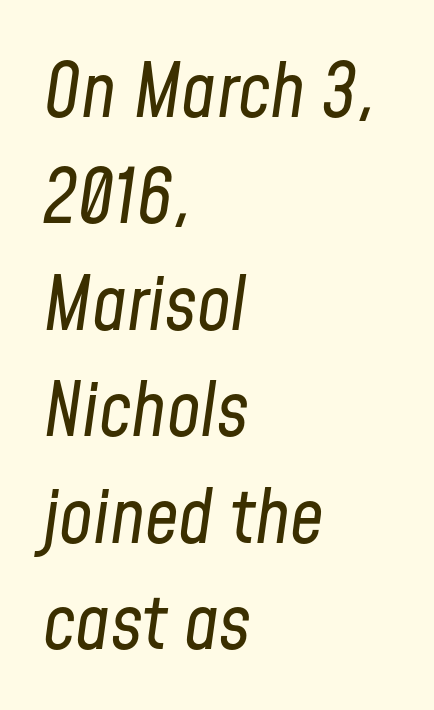
{"italic": "yes", "lean": "right", "slant_degrees": 8, "bold": "no", "weight": "regular", "width": "condensed", "stroke_contrast": "low", "x_height": "medium", "monospaced": "no", "underline": "no", "align": "left", "line_spacing": "normal", "line_spacing_ratio": 1.42, "letter_spacing": "normal", "letter_spacing_em": 0.0, "glyph_px": 75}
